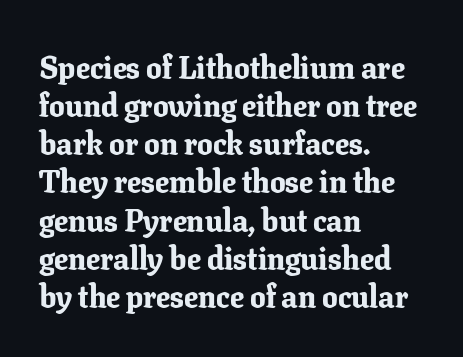
The font's upright variant was chosen for this text. The line texture is even and compact thanks to regular tracking. These words are printed bold, with thick strokes throughout. This sample has the flowing, uneven cadence of proportional lettering. A student would call this left alignment; a typographer would say flush left, rag right.
